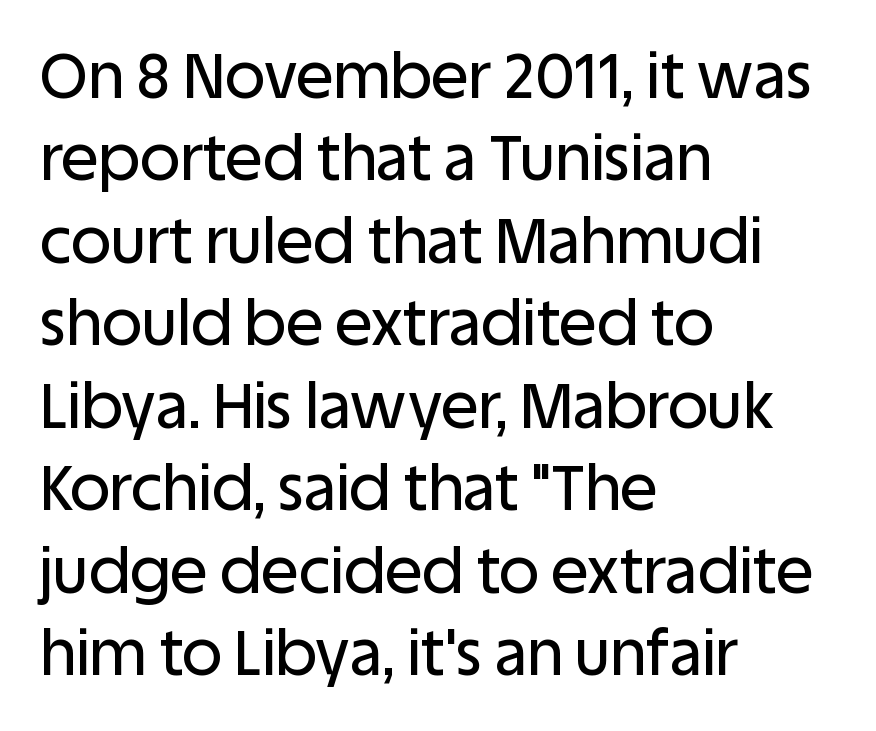
{"serif": "no", "italic": "no", "width": "normal", "stroke_contrast": "low", "x_height": "large", "monospaced": "no", "underline": "no", "align": "left", "line_spacing": "normal", "line_spacing_ratio": 1.33, "letter_spacing": "normal", "letter_spacing_em": 0.0, "glyph_px": 62}
